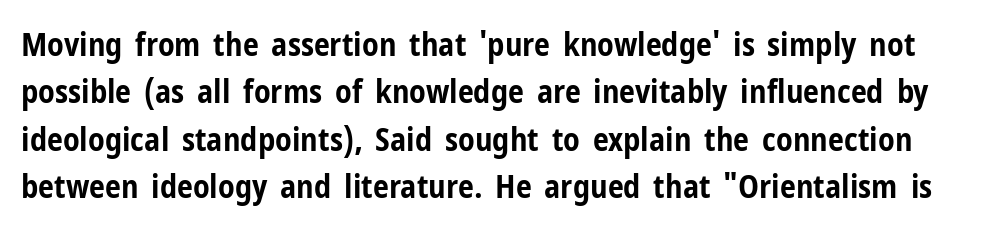
{"serif": "no", "italic": "no", "bold": "yes", "weight": "bold", "width": "condensed", "stroke_contrast": "low", "x_height": "medium", "monospaced": "no", "underline": "no", "line_spacing": "normal", "line_spacing_ratio": 1.48, "letter_spacing": "normal", "letter_spacing_em": 0.0, "glyph_px": 32}
